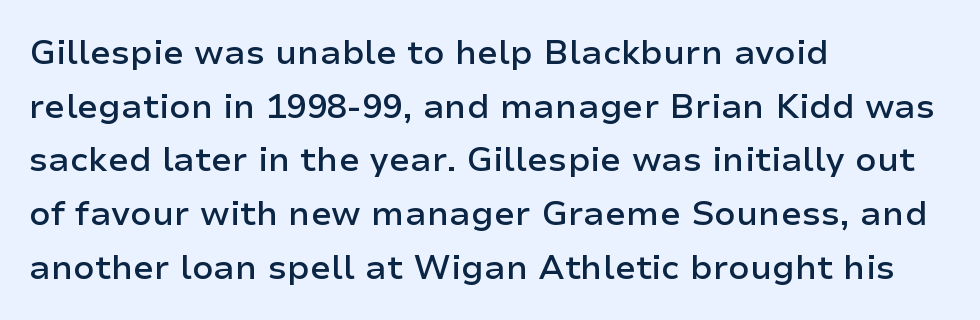
Q: Is the text bold? A: Semi-bold.
Q: Is the text italic (slanted)? A: No, it is upright.
Q: Is the typeface a serif or a sans-serif typeface? A: Sans-serif.
Q: Is the text underlined? A: No.
Q: How is the paragraph aligned? A: Left-aligned.
Q: Is the spacing between letters normal or unusually wide? A: Normal.
Q: Is the spacing between lines tight, normal or loose? A: Normal.
Q: Width (condensed, normal, or wide)? A: Normal.
Q: Stroke contrast? A: Low.
Q: x-height? A: Medium.
Q: Monospaced? A: No.
